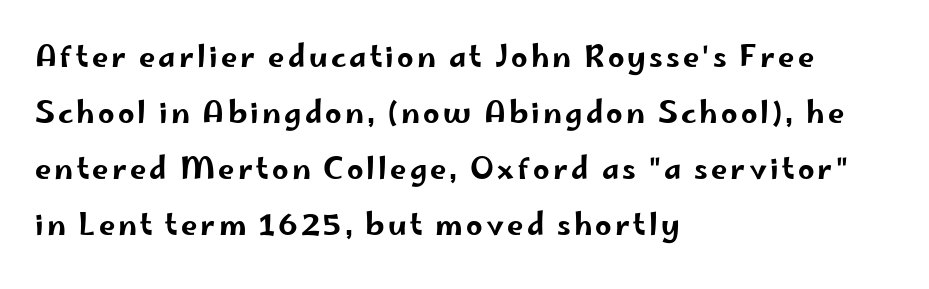
Q: Is the text italic (slanted)? A: No, it is upright.
Q: Is the typeface a serif or a sans-serif typeface? A: Sans-serif.
Q: Is the text underlined? A: No.
Q: How is the paragraph aligned? A: Left-aligned.
Q: Is the spacing between lines tight, normal or loose? A: Loose.
Q: Width (condensed, normal, or wide)? A: Wide.
Q: Stroke contrast? A: Low.
Q: x-height? A: Small.
Q: Monospaced? A: No.
